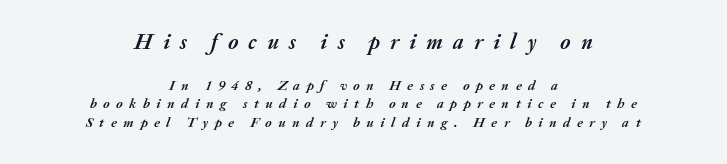
{"italic": "yes", "lean": "right", "slant_degrees": 20, "bold": "yes", "underline": "no", "align": "center", "line_spacing": "normal", "line_spacing_ratio": 1.33, "letter_spacing": "wide", "letter_spacing_em": 0.46, "larger_block": "first", "size_ratio": 1.57, "glyph_px": 22}
